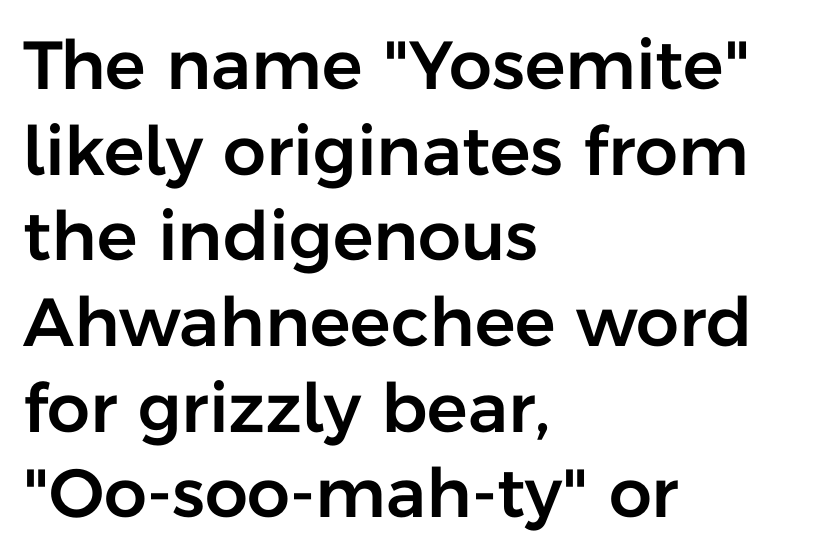
The image shows 68 px sans-serif type, upright; set left-aligned, normal line spacing (1.26x), normal letter spacing, not underlined; low stroke contrast and a medium x-height.
